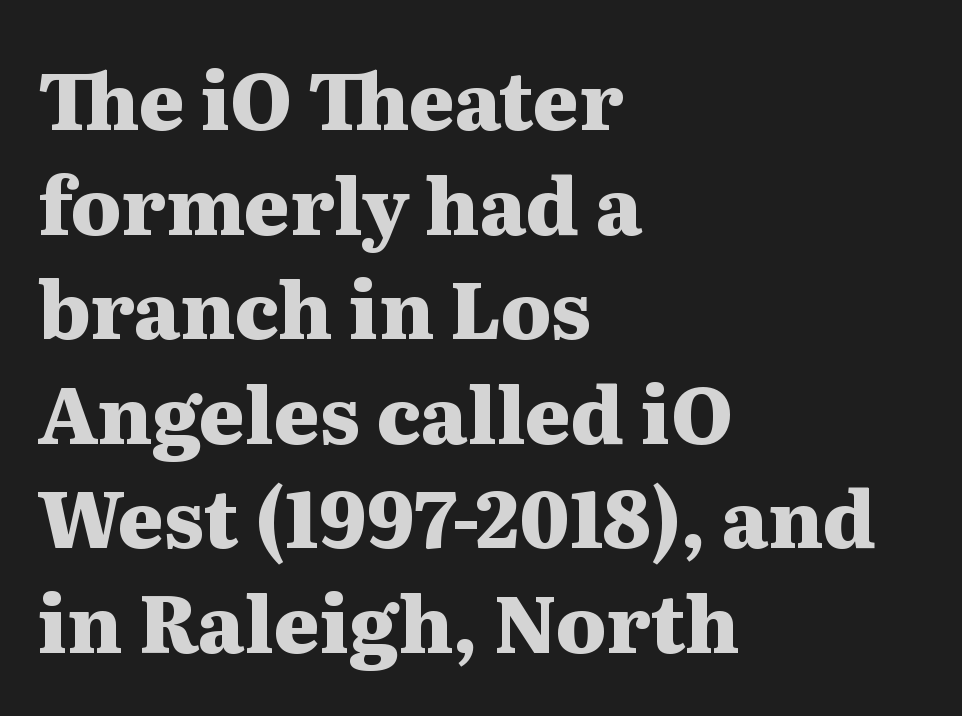
The image shows 78 px heavy, wide serif type, upright; set left-aligned, normal line spacing (1.34x), normal letter spacing, not underlined; medium stroke contrast and a medium x-height.
